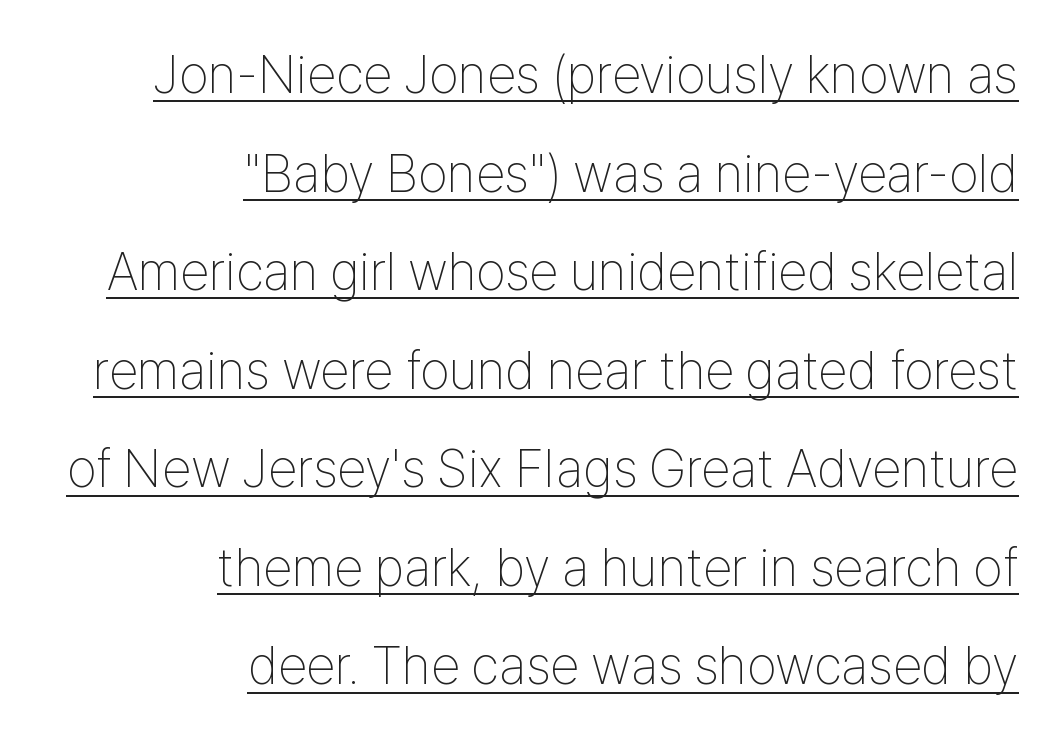
{"serif": "no", "italic": "no", "bold": "no", "weight": "thin", "width": "condensed", "stroke_contrast": "low", "x_height": "medium", "monospaced": "no", "underline": "yes", "align": "right", "line_spacing_ratio": 1.86, "letter_spacing": "normal", "letter_spacing_em": 0.0, "glyph_px": 53}
